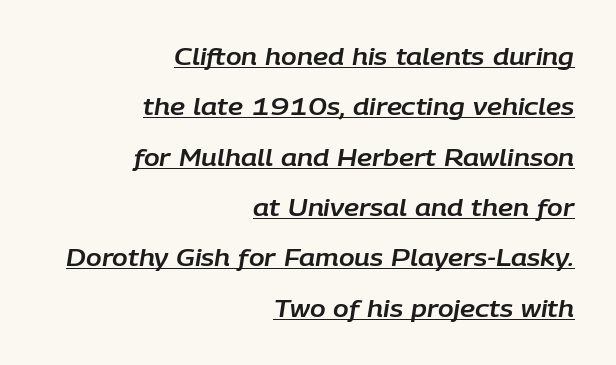
{"italic": "yes", "lean": "right", "slant_degrees": 9, "underline": "yes", "align": "right", "line_spacing": "loose", "line_spacing_ratio": 2.19, "letter_spacing": "normal", "letter_spacing_em": 0.0, "glyph_px": 23}
